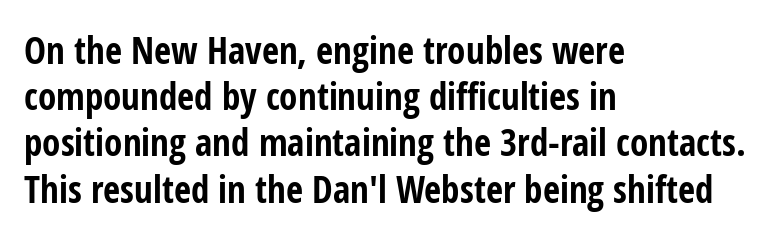
Q: Is the text bold? A: Yes.
Q: Is the text italic (slanted)? A: No, it is upright.
Q: Is the typeface a serif or a sans-serif typeface? A: Sans-serif.
Q: Is the text underlined? A: No.
Q: How is the paragraph aligned? A: Left-aligned.
Q: Is the spacing between letters normal or unusually wide? A: Normal.
Q: Is the spacing between lines tight, normal or loose? A: Normal.
Q: Width (condensed, normal, or wide)? A: Condensed.
Q: Stroke contrast? A: Low.
Q: x-height? A: Medium.
Q: Monospaced? A: No.
